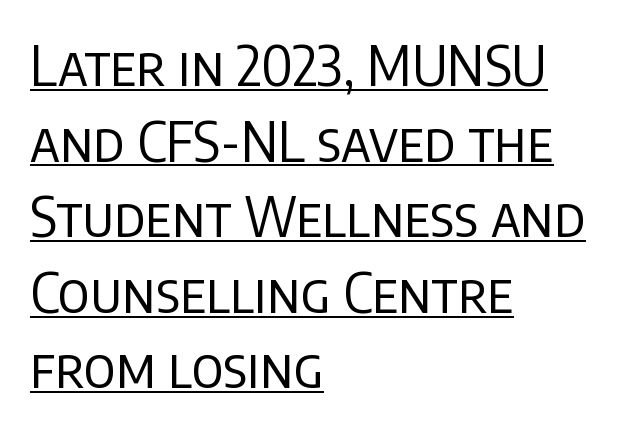
Notice how descenders clear the ascenders below comfortably — that's standard leading. Proportional: the letters do not fall into vertical columns. The rag falls on the right side of this text block. Italic? Not at all — the glyphs are vertical.
